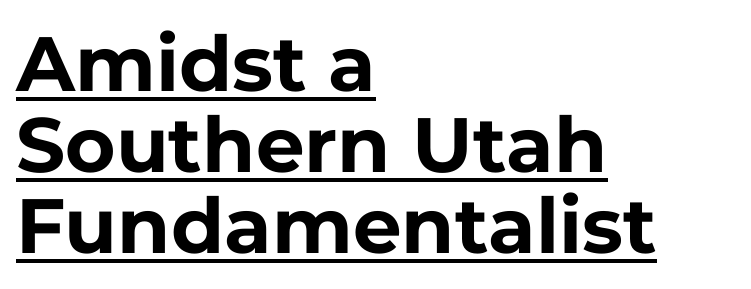
Q: Is the text bold? A: Yes.
Q: Is the text italic (slanted)? A: No, it is upright.
Q: Is the typeface a serif or a sans-serif typeface? A: Sans-serif.
Q: Is the text underlined? A: Yes.
Q: How is the paragraph aligned? A: Left-aligned.
Q: Is the spacing between letters normal or unusually wide? A: Normal.
Q: Is the spacing between lines tight, normal or loose? A: Tight.
Q: Width (condensed, normal, or wide)? A: Normal.
Q: Stroke contrast? A: Low.
Q: x-height? A: Medium.
Q: Monospaced? A: No.
